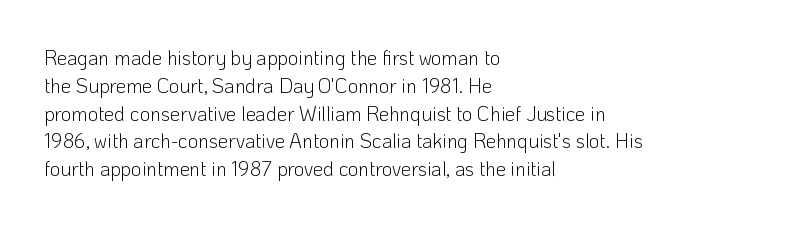
The image shows 20 px text type, upright; set left-aligned, normal line spacing (1.39x), normal letter spacing, not underlined.
